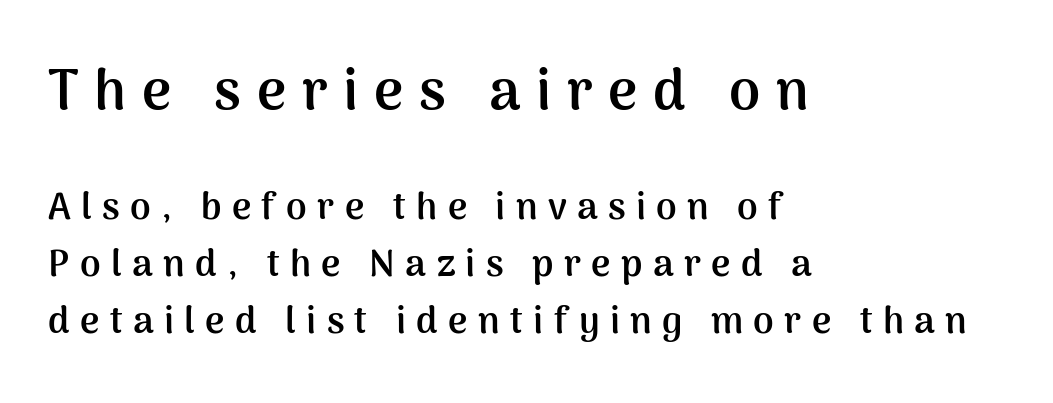
Q: Is the text bold? A: Yes.
Q: Is the text italic (slanted)? A: No, it is upright.
Q: Is the typeface a serif or a sans-serif typeface? A: Sans-serif.
Q: Is the text underlined? A: No.
Q: How is the paragraph aligned? A: Left-aligned.
Q: Is the spacing between letters normal or unusually wide? A: Unusually wide.
Q: Is the spacing between lines tight, normal or loose? A: Normal.
Q: Which block of text is set in a larger size, the first (top) or the second (bottom)? A: The first (top) one.
Q: Width (condensed, normal, or wide)? A: Normal.
Q: Stroke contrast? A: Medium.
Q: x-height? A: Medium.
Q: Monospaced? A: No.
